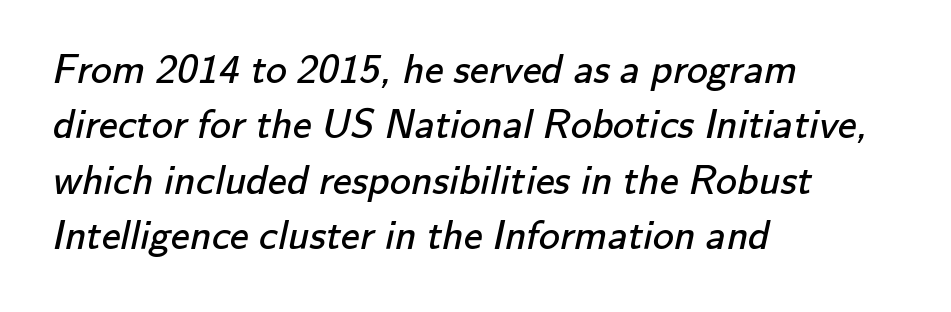
Honestly, the letter spacing is just normal — you wouldn't notice it. This rendering features lettering with no underline. You could not count columns in this text — the font is proportionally spaced. A typesetter would label this face a sans. How would I describe the line gaps? Plain and ordinary. Counters stay open thanks to moderate or lighter strokes.
